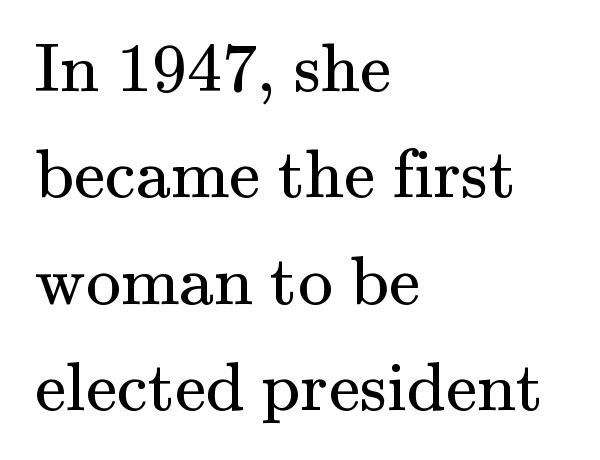
Q: Is the text bold? A: No.
Q: Is the text italic (slanted)? A: No, it is upright.
Q: Is the typeface a serif or a sans-serif typeface? A: Serif.
Q: Is the text underlined? A: No.
Q: How is the paragraph aligned? A: Left-aligned.
Q: Is the spacing between letters normal or unusually wide? A: Normal.
Q: Is the spacing between lines tight, normal or loose? A: Normal.
Q: Width (condensed, normal, or wide)? A: Normal.
Q: Stroke contrast? A: Medium.
Q: x-height? A: Small.
Q: Monospaced? A: No.
